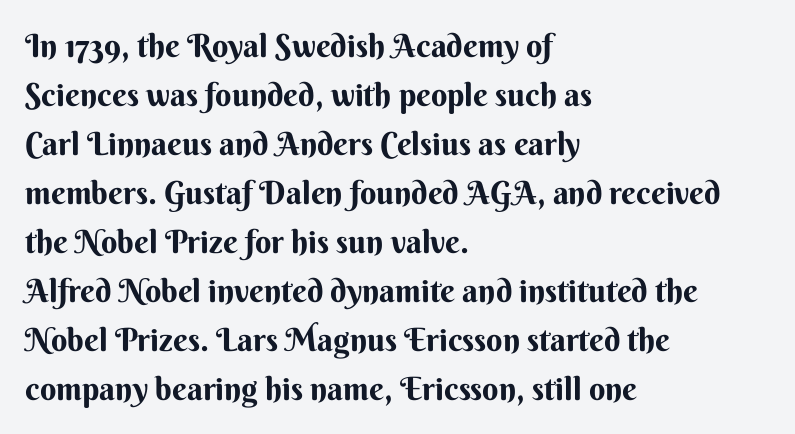
No extra tracking has been applied to these lines. The lettering holds an erect, upright posture throughout. The compositor pushed each line to the left boundary. Vertical spacing — default. Think of a printed novel: that variable character pitch is what you see here. The gap between lines stays unmarked.
